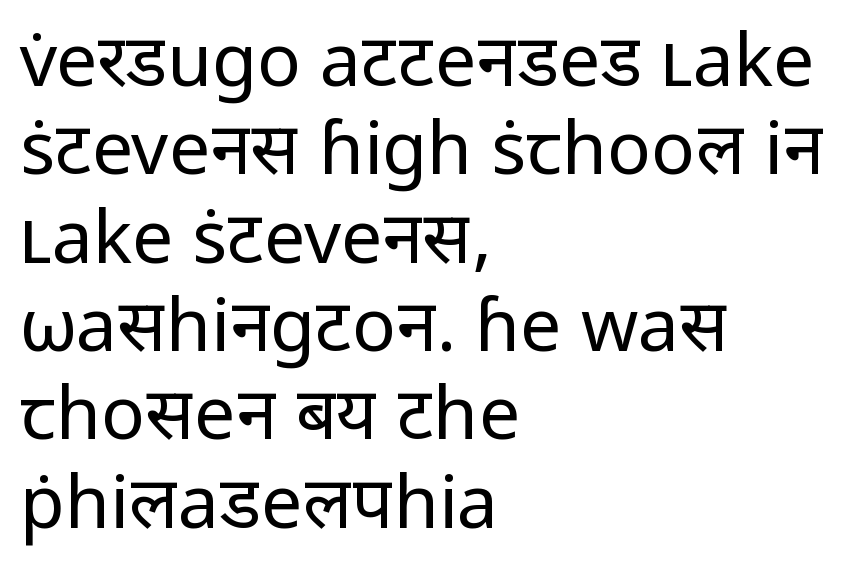
In terms of letterspacing, this is plain default setting. The compositor pushed each line to the left boundary. Here the designer chose a conventional face with non-uniform glyph widths. You can tell from the bare stems that sans-serif type was used. Does the lettering tilt? It doesn't — this is upright. Unmarked baselines from the first word to the last.
